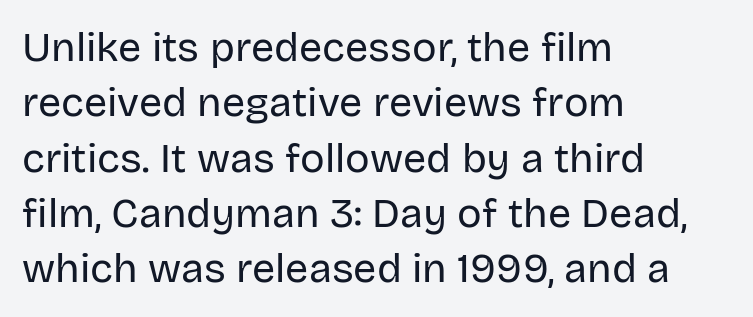
These lines are set flush left with a ragged right edge. The zone under the glyphs is completely vacant. Weight: not bold — regular or lighter. The line-height multiplier appears to be the usual default. The typeface chosen for these lines omits serifs.
